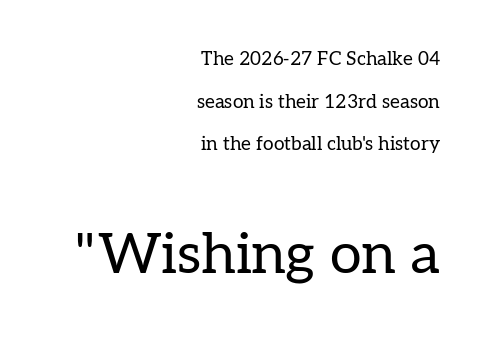
The image shows 57 px regular-weight serif type, upright; set right-aligned, loose line spacing (2.25x), normal letter spacing, not underlined; the second (bottom) block is 3.0x larger; low stroke contrast and a medium x-height.
